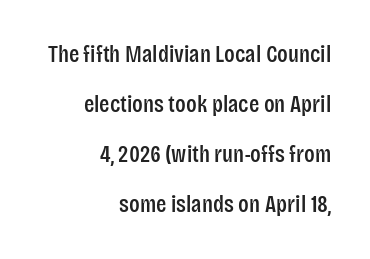
The image shows 24 px text type, upright; set right-aligned, loose line spacing (2.09x), normal letter spacing, not underlined.
